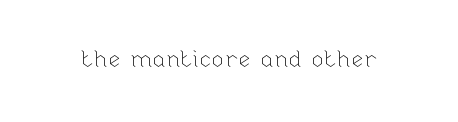
Q: Is the text bold? A: No.
Q: Is the text italic (slanted)? A: No, it is upright.
Q: Is the text underlined? A: No.
Q: Is the spacing between letters normal or unusually wide? A: Normal.
